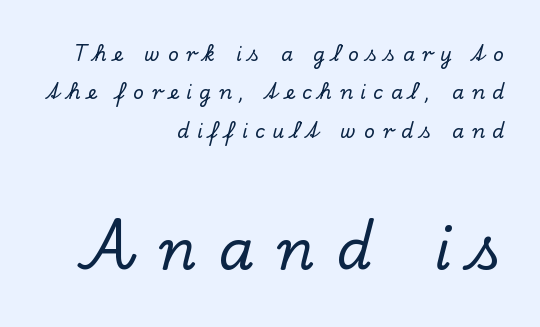
The paragraph has a hard right edge and a soft left edge. Vertically, the passage feels expansive, rows floating well apart. The area under the type is left untouched. Look at the glyph heights: the lower group is clearly the bigger setting. Characters follow at a spacing far wider than the type designer built in.
